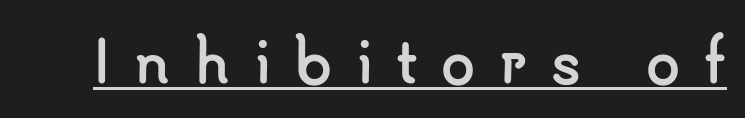
{"serif": "no", "italic": "no", "bold": "yes", "weight": "semibold", "width": "normal", "stroke_contrast": "low", "x_height": "small", "monospaced": "no", "underline": "yes", "letter_spacing": "wide", "letter_spacing_em": 0.43, "glyph_px": 55}
